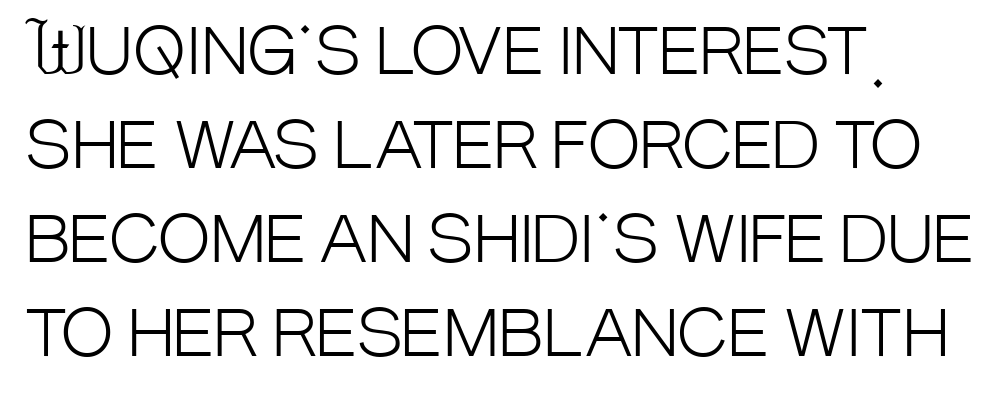
Q: Is the text bold? A: No.
Q: Is the text italic (slanted)? A: No, it is upright.
Q: Is the typeface a serif or a sans-serif typeface? A: Sans-serif.
Q: Is the text underlined? A: No.
Q: Is the spacing between letters normal or unusually wide? A: Normal.
Q: Is the spacing between lines tight, normal or loose? A: Normal.
Q: Width (condensed, normal, or wide)? A: Condensed.
Q: Stroke contrast? A: Low.
Q: x-height? A: Large.
Q: Monospaced? A: No.
